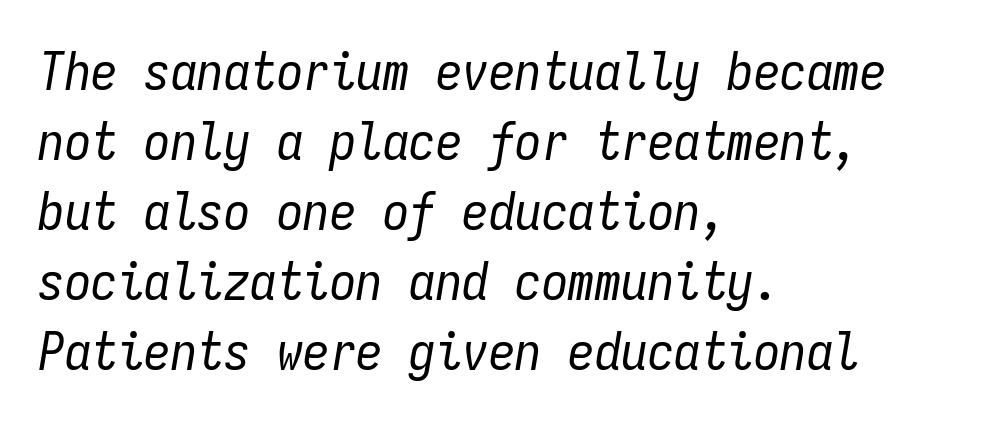
The passage shown is not underscored anywhere. This sample uses plain, unmodified letter spacing. Characters are canted at an angle relative to the baseline's perpendicular. The rendering uses typewriter-style spacing with identical character cells.
